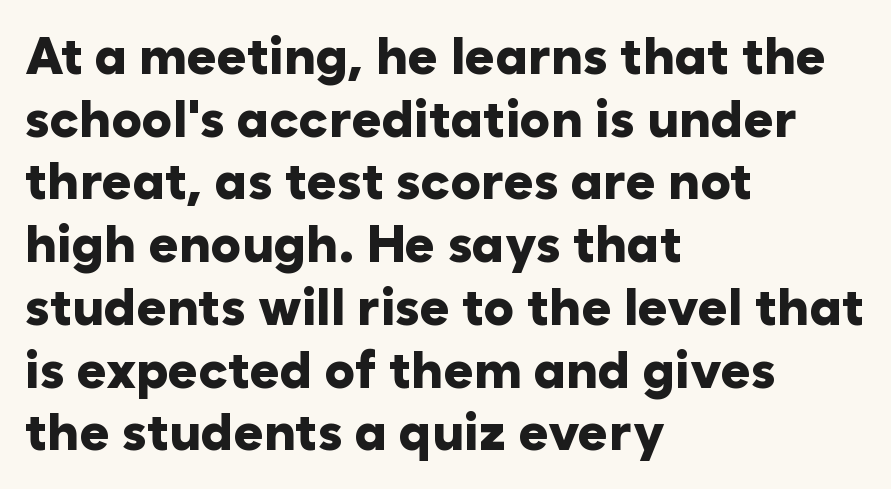
Q: Is the text bold? A: Yes.
Q: Is the text italic (slanted)? A: No, it is upright.
Q: Is the typeface a serif or a sans-serif typeface? A: Sans-serif.
Q: Is the text underlined? A: No.
Q: How is the paragraph aligned? A: Left-aligned.
Q: Is the spacing between letters normal or unusually wide? A: Normal.
Q: Width (condensed, normal, or wide)? A: Normal.
Q: Stroke contrast? A: Low.
Q: x-height? A: Medium.
Q: Monospaced? A: No.
